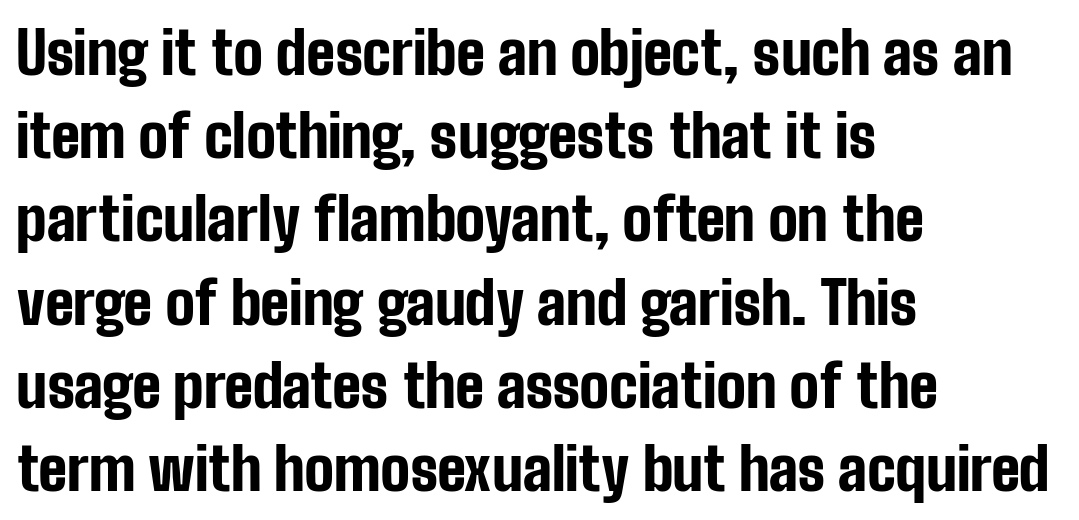
The image shows 59 px bold, condensed sans-serif type, upright; set left-aligned, normal line spacing (1.41x), normal letter spacing, not underlined; low stroke contrast and a medium x-height.
